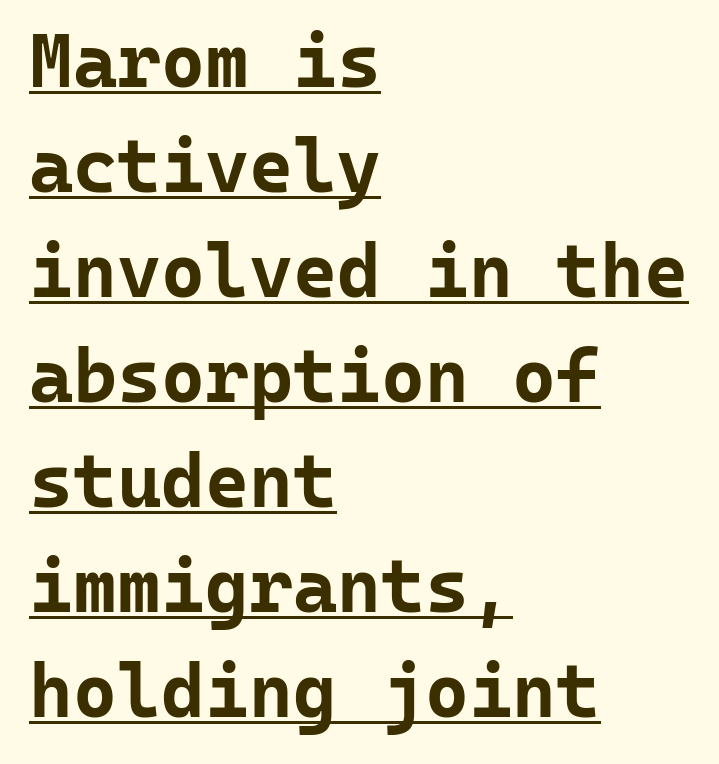
The letters march in equal steps, a hallmark of fixed-pitch type. Posture: straight, roman, zero tilt. This is heavy type, rendered in bold. This rendering uses left alignment, leaving the right contour irregular. To sum up the face: it is a sans, with no serifs.
